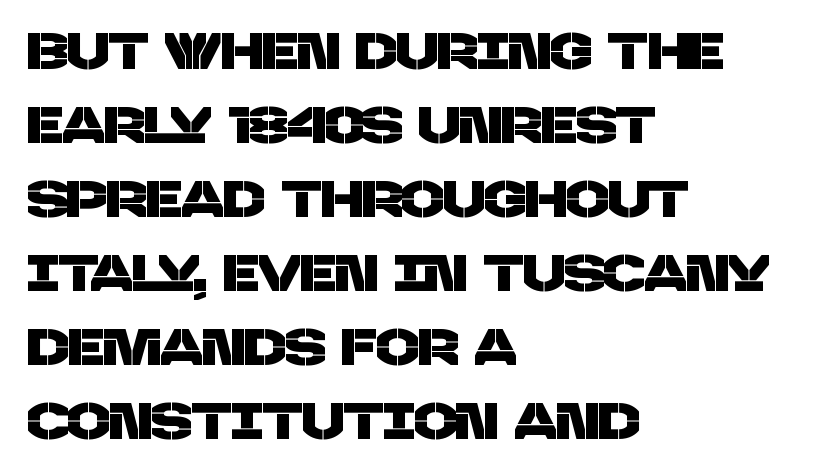
{"serif": "no", "width": "normal", "stroke_contrast": "low", "x_height": "large", "monospaced": "no", "underline": "no", "align": "left", "line_spacing": "normal", "line_spacing_ratio": 1.48, "letter_spacing": "normal", "letter_spacing_em": 0.0, "glyph_px": 50}
